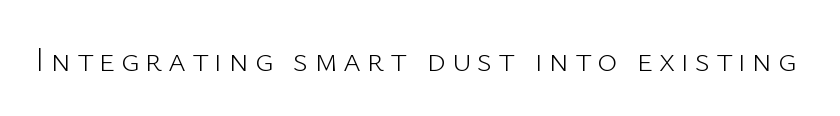
Q: Is the text bold? A: No.
Q: Is the text italic (slanted)? A: No, it is upright.
Q: Is the typeface a serif or a sans-serif typeface? A: Sans-serif.
Q: Is the text underlined? A: No.
Q: Width (condensed, normal, or wide)? A: Normal.
Q: Stroke contrast? A: Low.
Q: x-height? A: Medium.
Q: Monospaced? A: No.
